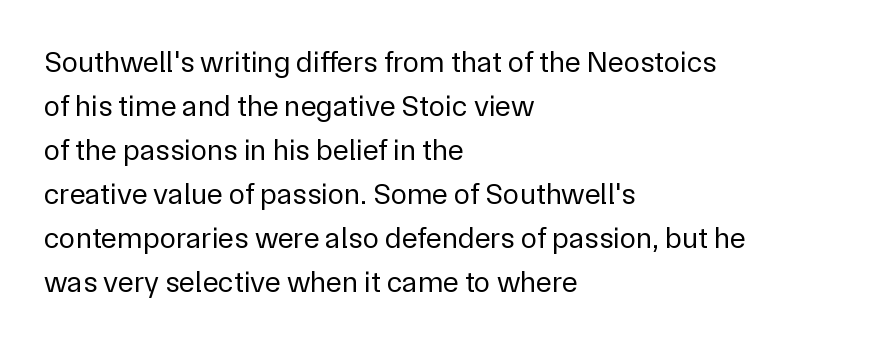
The cut favours lightness, reaching ordinary text weight at its darkest. These lines are rendered in a variable-pitch font. Short note: letters normally spaced. The area under the type is left untouched. The font family rendered here belongs to the sans-serif group.
